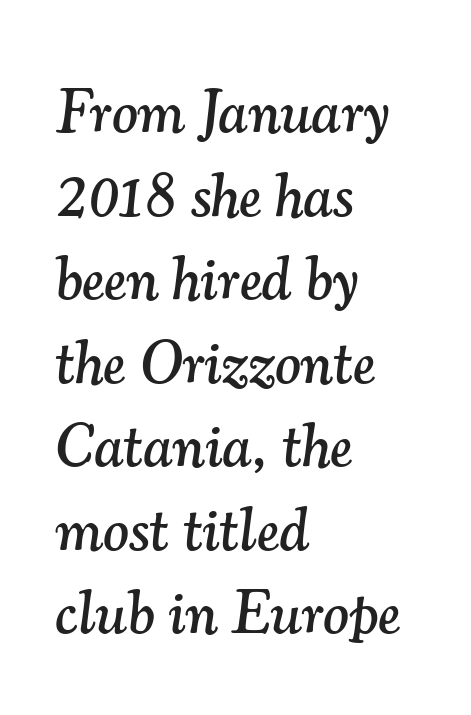
The image shows 61 px serif type, italic (leaning right); set left-aligned, normal line spacing (1.37x), normal letter spacing, not underlined; medium stroke contrast and a small x-height.
